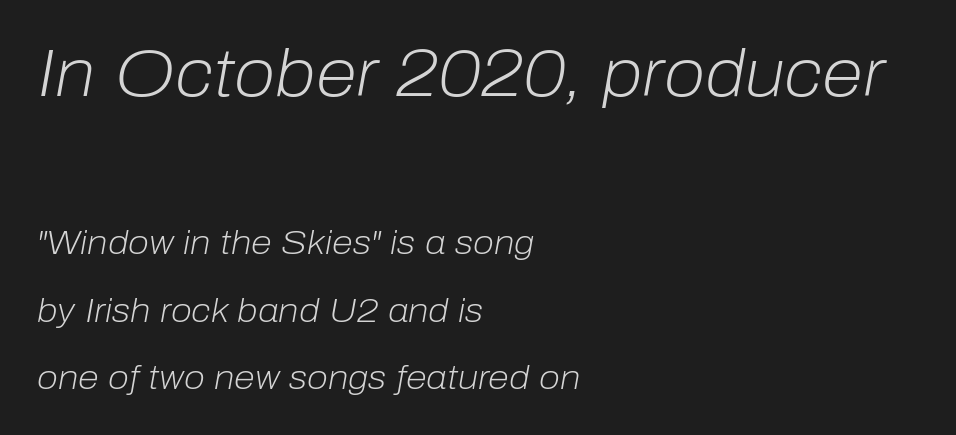
{"italic": "yes", "lean": "right", "slant_degrees": 10, "bold": "no", "weight": "light", "width": "normal", "stroke_contrast": "low", "x_height": "medium", "monospaced": "no", "underline": "no", "align": "left", "line_spacing": "loose", "line_spacing_ratio": 1.99, "letter_spacing": "normal", "letter_spacing_em": 0.0, "larger_block": "first", "size_ratio": 1.97, "glyph_px": 67}
